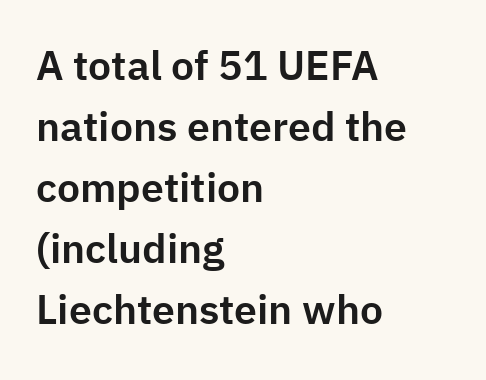
Rendered with straight, roman letterforms. Anything drawn beneath the words? Only blank space. Vertical spacing — default. The typesetter chose a ragged-right arrangement here.
